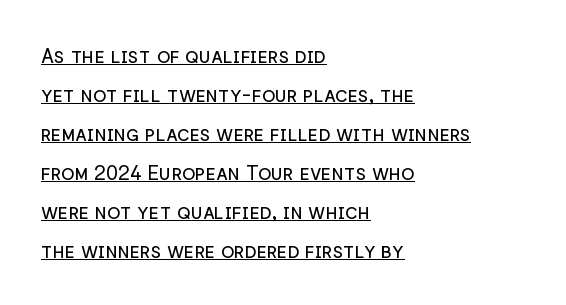
Q: Is the text bold? A: No.
Q: Is the text italic (slanted)? A: No, it is upright.
Q: Is the text underlined? A: Yes.
Q: How is the paragraph aligned? A: Left-aligned.
Q: Is the spacing between letters normal or unusually wide? A: Normal.
Q: Is the spacing between lines tight, normal or loose? A: Loose.
